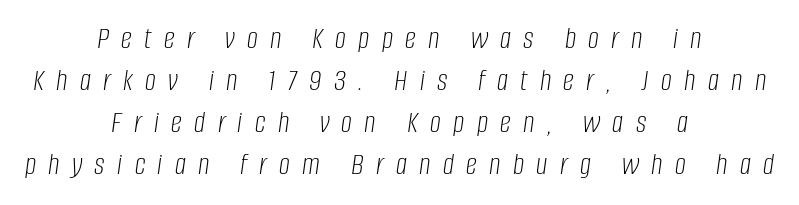
{"italic": "yes", "lean": "right", "slant_degrees": 8, "bold": "no", "weight": "light", "width": "condensed", "stroke_contrast": "low", "x_height": "large", "monospaced": "no", "underline": "no", "align": "center", "line_spacing": "normal", "line_spacing_ratio": 1.36, "letter_spacing": "wide", "letter_spacing_em": 0.4, "glyph_px": 31}
